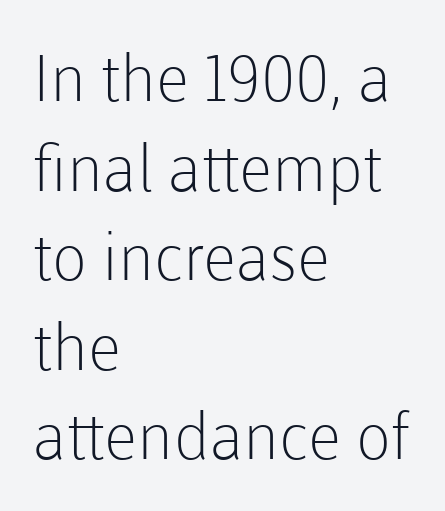
{"serif": "no", "italic": "no", "bold": "no", "weight": "light", "width": "normal", "stroke_contrast": "low", "x_height": "medium", "monospaced": "no", "underline": "no", "align": "left", "line_spacing": "normal", "line_spacing_ratio": 1.4, "letter_spacing": "normal", "letter_spacing_em": 0.0, "glyph_px": 64}
